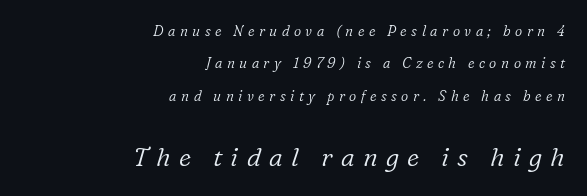
The image shows 26 px text type, italic (leaning right); set right-aligned, loose line spacing (2.32x), unusually wide letter spacing (+0.32 em), not underlined; the second (bottom) block is 1.86x larger.
